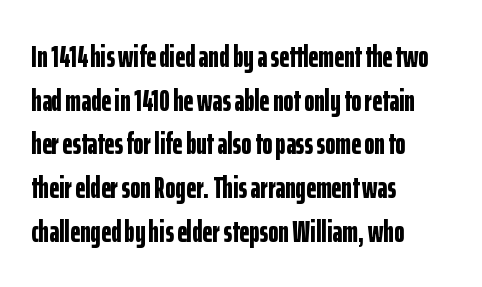
The image shows 31 px bold, condensed sans-serif type, upright; set left-aligned, normal line spacing (1.41x), normal letter spacing, not underlined; low stroke contrast and a medium x-height.
